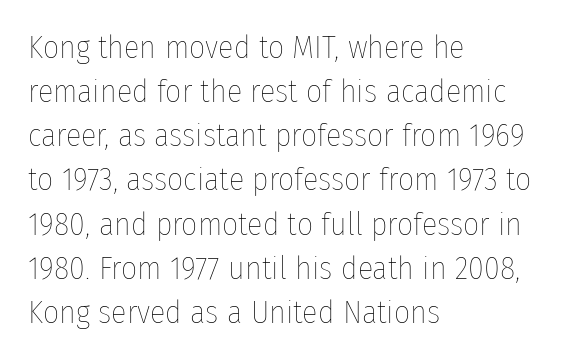
{"italic": "no", "bold": "no", "weight": "thin", "width": "condensed", "stroke_contrast": "low", "x_height": "medium", "monospaced": "no", "underline": "no", "align": "left", "line_spacing": "normal", "line_spacing_ratio": 1.38, "letter_spacing": "normal", "letter_spacing_em": 0.0, "glyph_px": 32}
